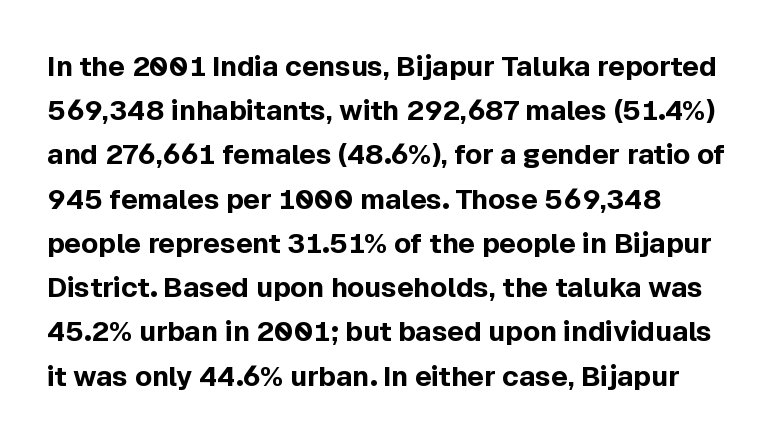
{"serif": "no", "italic": "no", "bold": "yes", "weight": "bold", "width": "normal", "x_height": "medium", "monospaced": "no", "underline": "no", "line_spacing": "normal", "line_spacing_ratio": 1.58, "letter_spacing": "normal", "letter_spacing_em": 0.0, "glyph_px": 28}
